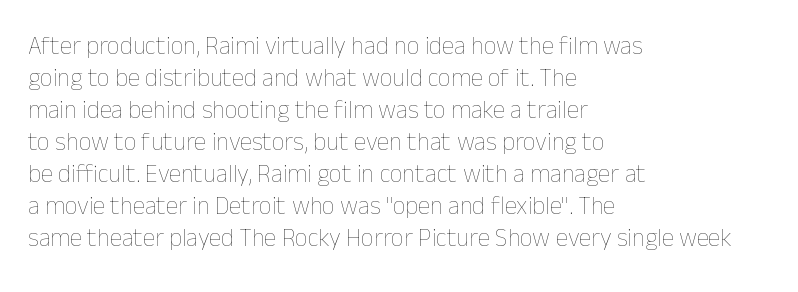
The image shows 25 px text type, upright; set left-aligned, normal line spacing (1.28x), normal letter spacing, not underlined.
